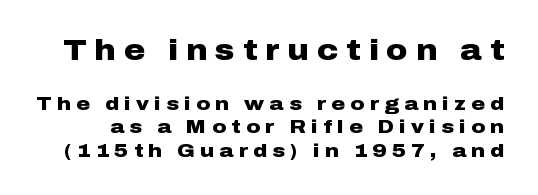
{"serif": "no", "italic": "no", "bold": "yes", "weight": "heavy", "width": "wide", "stroke_contrast": "low", "x_height": "medium", "monospaced": "no", "underline": "no", "line_spacing_ratio": 1.23, "letter_spacing": "wide", "letter_spacing_em": 0.28, "larger_block": "first", "size_ratio": 1.53, "glyph_px": 29}
